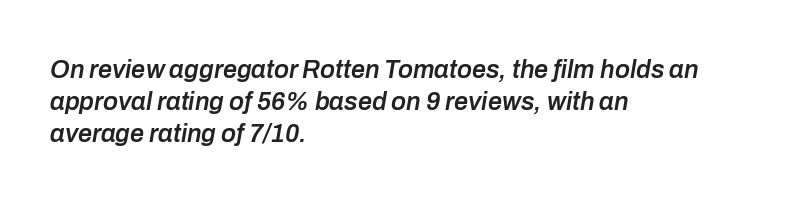
{"italic": "yes", "lean": "right", "slant_degrees": 10, "bold": "semi", "underline": "no", "align": "left", "line_spacing": "normal", "line_spacing_ratio": 1.29, "letter_spacing": "normal", "letter_spacing_em": 0.0, "glyph_px": 25}
